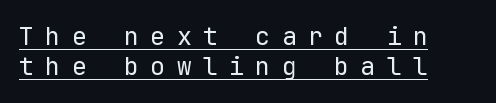
Q: Is the text bold? A: No.
Q: Is the text italic (slanted)? A: No, it is upright.
Q: Is the text underlined? A: Yes.
Q: How is the paragraph aligned? A: Left-aligned.
Q: Is the spacing between letters normal or unusually wide? A: Unusually wide.
